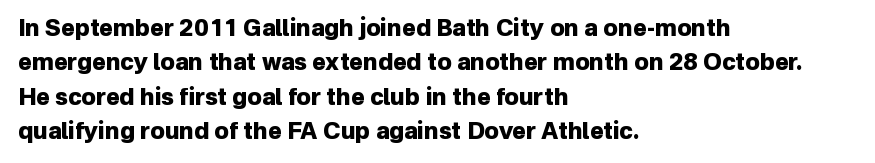
The space directly below the letters is spotless. Interline gaps are of average width in this sample. Ascenders rise straight up at ninety degrees. The rendering anchors every line to the left-hand side. The horizontal fit of the characters is conventional and even. The sample has been set heavy, in full bold.
